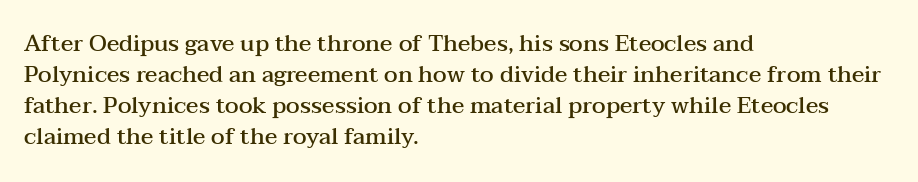
Q: Is the text bold? A: Semi-bold.
Q: Is the text italic (slanted)? A: No, it is upright.
Q: Is the text underlined? A: No.
Q: How is the paragraph aligned? A: Left-aligned.
Q: Is the spacing between letters normal or unusually wide? A: Normal.
Q: Is the spacing between lines tight, normal or loose? A: Normal.
